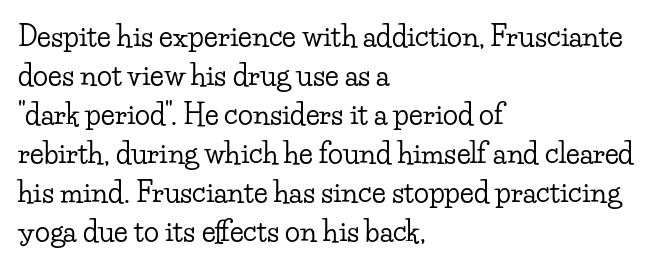
Q: Is the text italic (slanted)? A: No, it is upright.
Q: Is the typeface a serif or a sans-serif typeface? A: Serif.
Q: Is the text underlined? A: No.
Q: How is the paragraph aligned? A: Left-aligned.
Q: Is the spacing between letters normal or unusually wide? A: Normal.
Q: Is the spacing between lines tight, normal or loose? A: Normal.
Q: Width (condensed, normal, or wide)? A: Wide.
Q: Stroke contrast? A: Low.
Q: x-height? A: Small.
Q: Monospaced? A: No.
